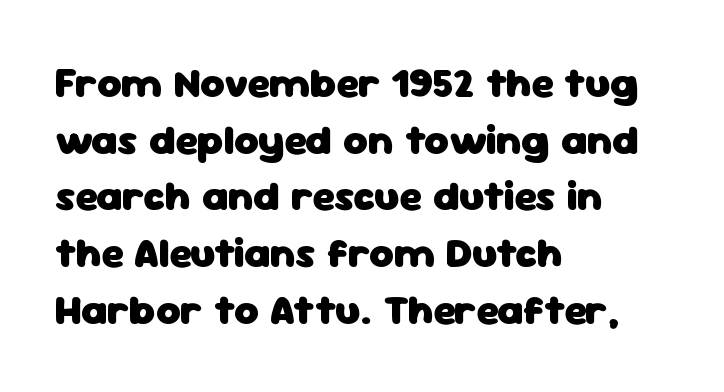
{"serif": "no", "italic": "no", "bold": "yes", "weight": "heavy", "width": "normal", "stroke_contrast": "low", "x_height": "medium", "monospaced": "no", "underline": "no", "align": "left", "line_spacing": "normal", "line_spacing_ratio": 1.35, "letter_spacing": "normal", "letter_spacing_em": 0.0, "glyph_px": 42}
